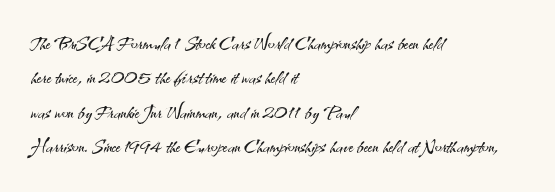
Q: Is the text bold? A: No.
Q: Is the text italic (slanted)? A: Yes.
Q: Is the text underlined? A: No.
Q: How is the paragraph aligned? A: Left-aligned.
Q: Is the spacing between letters normal or unusually wide? A: Normal.
Q: Is the spacing between lines tight, normal or loose? A: Normal.
